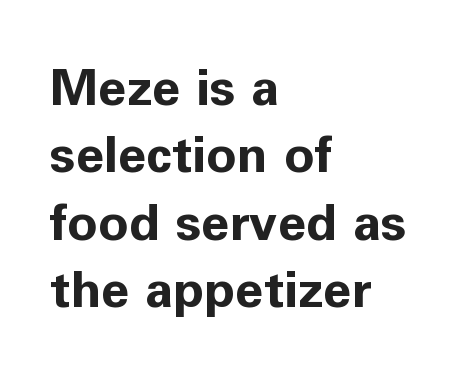
The zone under the glyphs is completely vacant. Vertical spacing — default. Think of a printed novel: that variable character pitch is what you see here. The passage is arranged the way most books set body copy — flush left. Classification — sans serif.
